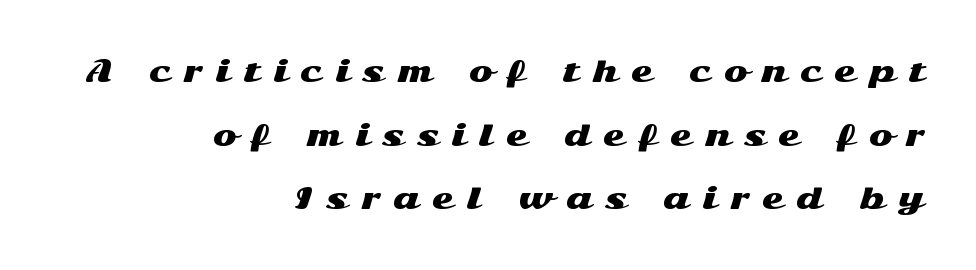
{"serif": "no", "width": "wide", "stroke_contrast": "medium", "x_height": "medium", "monospaced": "no", "underline": "no", "align": "right", "line_spacing": "loose", "line_spacing_ratio": 2.27, "letter_spacing": "wide", "letter_spacing_em": 0.48, "glyph_px": 28}
